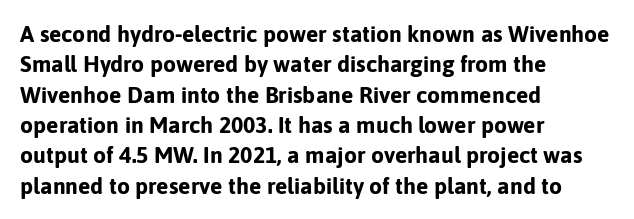
Each word holds together tightly as a unit, with standard inter-letter gaps. Typeset ragged right — the left edge is the straight one. Has an underline been added? It has not. The passage shown stacks its lines at a standard gap. A typesetter would mark this as roman, not italic. The passage shown is emphatically bold.
